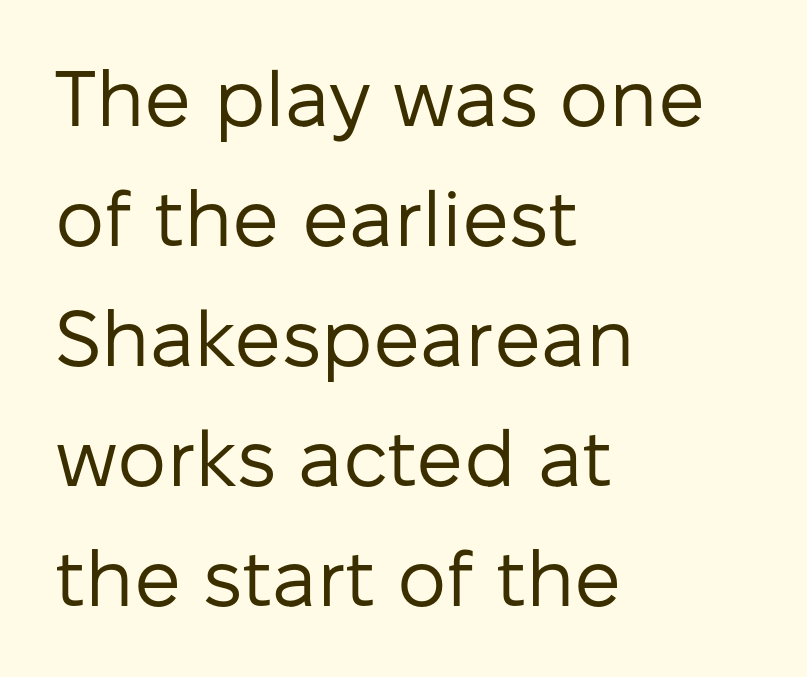
Normally led — the rows are evenly, conventionally spaced. Unbolded letterforms with no extra heft. The rendering keeps characters at their native spacing. The text block is weighted toward the left margin, trailing off unevenly rightward. Ordinary non-slanted type is in use. Spacing verdict: proportional, widths tailored to each character.
